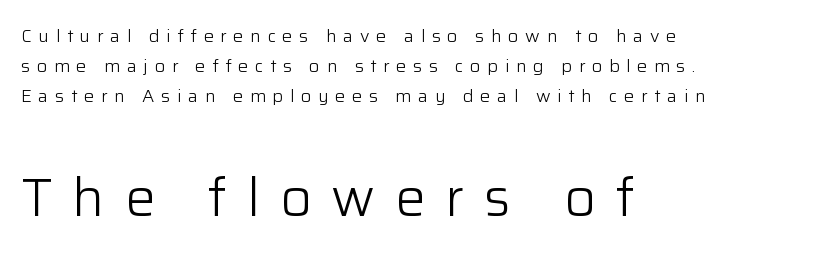
The image shows 54 px light sans-serif type, upright; set left-aligned, normal line spacing (1.67x), unusually wide letter spacing (+0.37 em), not underlined; the second (bottom) block is 3.0x larger; low stroke contrast and a medium x-height.
